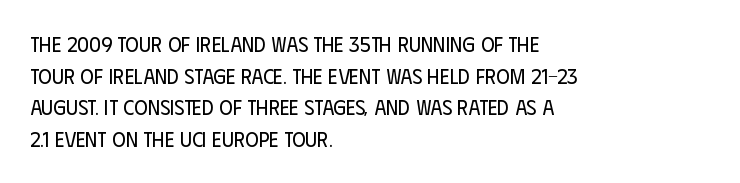
Style check: upright. Leftover space on each line is placed entirely after the last word. The rows are spaced the way most documents space them. The font is comparable to plain body text, perhaps lighter. Honestly, there is no underline to notice here at all. Nobody touched the tracking dial on this one.
